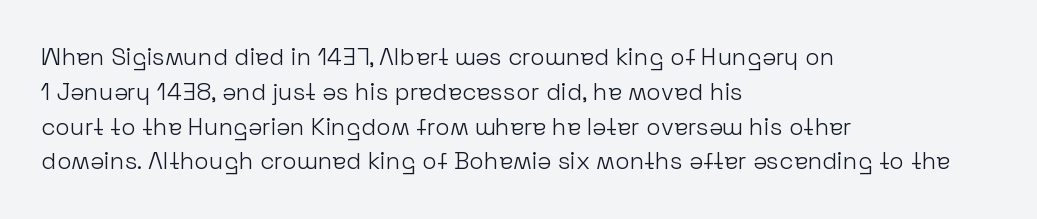
{"italic": "no", "bold": "no", "underline": "no", "align": "left", "line_spacing": "normal", "line_spacing_ratio": 1.45, "letter_spacing": "normal", "letter_spacing_em": 0.0, "glyph_px": 24}
